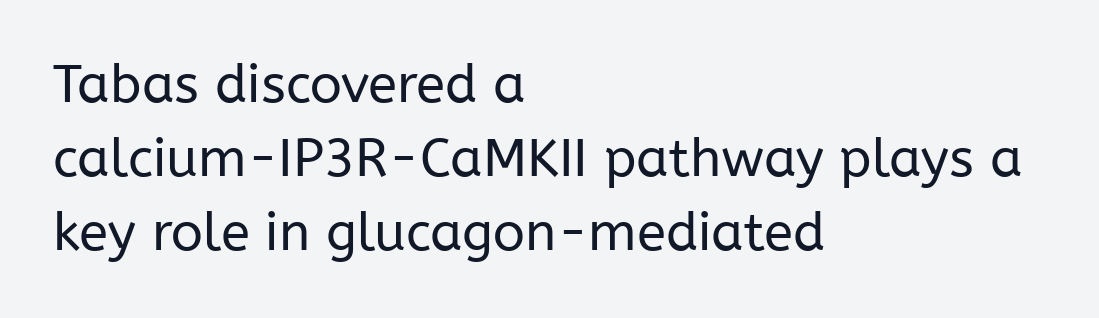
{"serif": "no", "italic": "no", "bold": "no", "weight": "regular", "width": "normal", "stroke_contrast": "low", "x_height": "medium", "monospaced": "no", "underline": "no", "align": "left", "line_spacing": "normal", "line_spacing_ratio": 1.4, "letter_spacing": "normal", "letter_spacing_em": 0.0, "glyph_px": 53}
